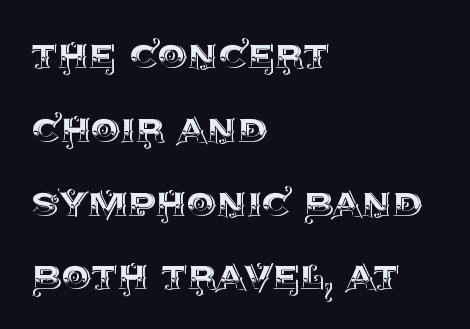
Q: Is the text italic (slanted)? A: No, it is upright.
Q: Is the text underlined? A: No.
Q: How is the paragraph aligned? A: Left-aligned.
Q: Is the spacing between letters normal or unusually wide? A: Normal.
Q: Is the spacing between lines tight, normal or loose? A: Normal.
Q: Width (condensed, normal, or wide)? A: Normal.
Q: x-height? A: Large.
Q: Monospaced? A: No.
